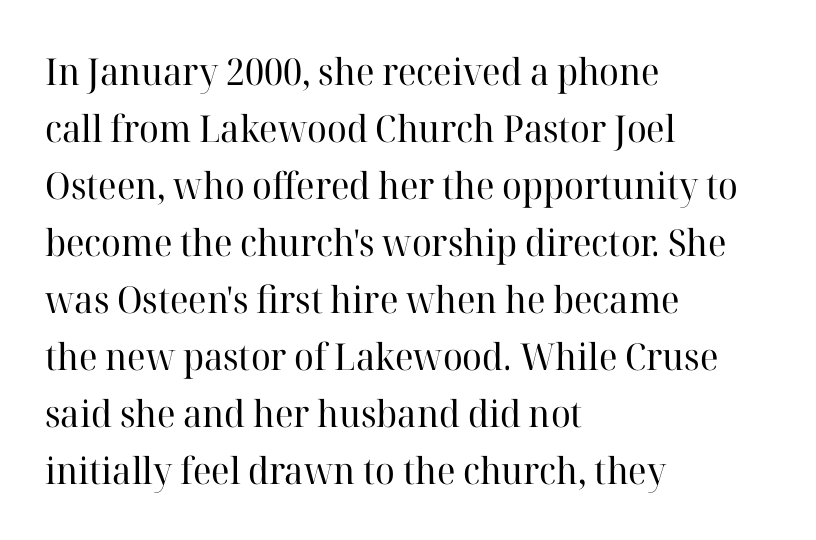
Q: Is the text bold? A: No.
Q: Is the text italic (slanted)? A: No, it is upright.
Q: Is the typeface a serif or a sans-serif typeface? A: Serif.
Q: Is the text underlined? A: No.
Q: How is the paragraph aligned? A: Left-aligned.
Q: Is the spacing between letters normal or unusually wide? A: Normal.
Q: Is the spacing between lines tight, normal or loose? A: Normal.
Q: Width (condensed, normal, or wide)? A: Normal.
Q: Stroke contrast? A: High.
Q: x-height? A: Medium.
Q: Monospaced? A: No.
